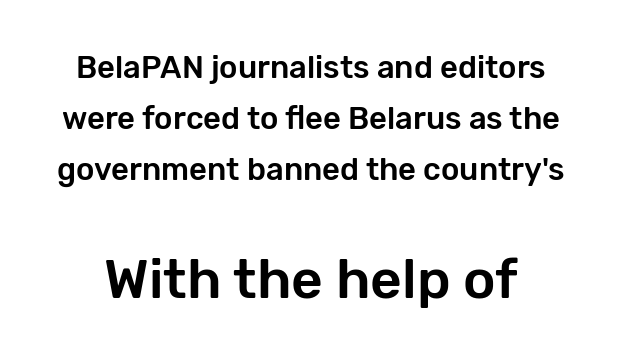
The image shows 55 px sans-serif type, upright; set normal line spacing (1.65x), normal letter spacing, not underlined; the second (bottom) block is 1.77x larger; low stroke contrast and a medium x-height.
